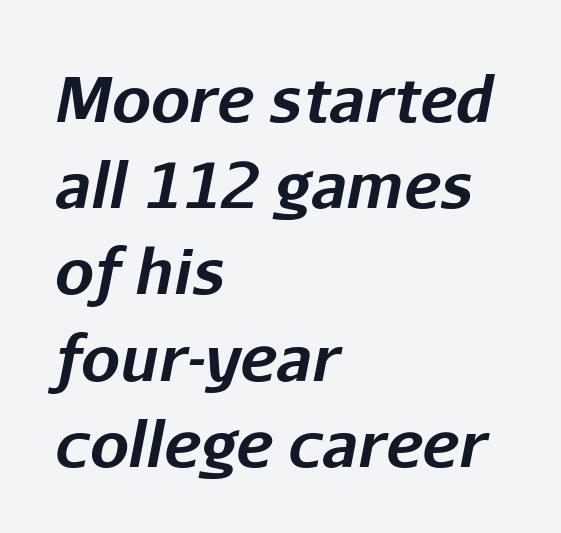
{"italic": "yes", "lean": "right", "slant_degrees": 11, "bold": "yes", "weight": "bold", "width": "normal", "stroke_contrast": "low", "x_height": "medium", "monospaced": "no", "underline": "no", "align": "left", "line_spacing": "normal", "line_spacing_ratio": 1.39, "letter_spacing": "normal", "letter_spacing_em": 0.0, "glyph_px": 62}
